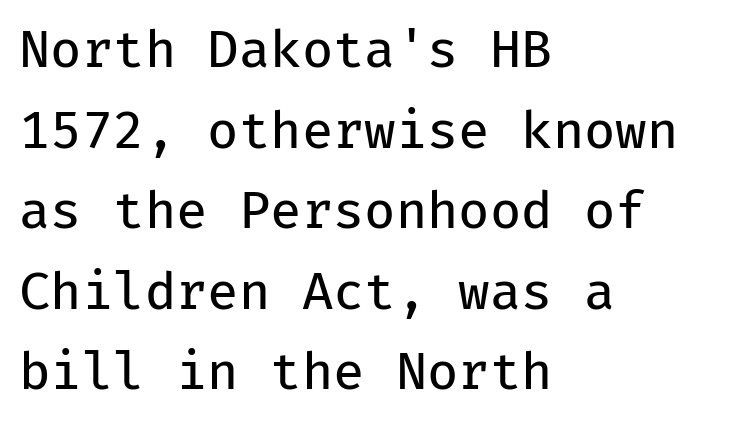
The text block is weighted toward the left margin, trailing off unevenly rightward. The space directly below the letters is spotless. The rendering keeps characters at their native spacing. How would I describe the line gaps? Plain and ordinary. The lettering stays uniformly vertical, giving the passage a roman look. Serifs: no, the terminals of the letterforms are clean.
